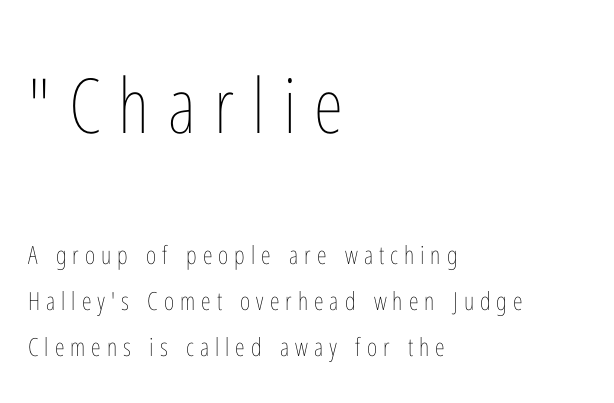
{"italic": "no", "bold": "no", "weight": "thin", "width": "condensed", "stroke_contrast": "low", "x_height": "medium", "monospaced": "no", "underline": "no", "align": "left", "line_spacing_ratio": 1.84, "letter_spacing": "wide", "letter_spacing_em": 0.24, "larger_block": "first", "size_ratio": 3.04, "glyph_px": 76}
